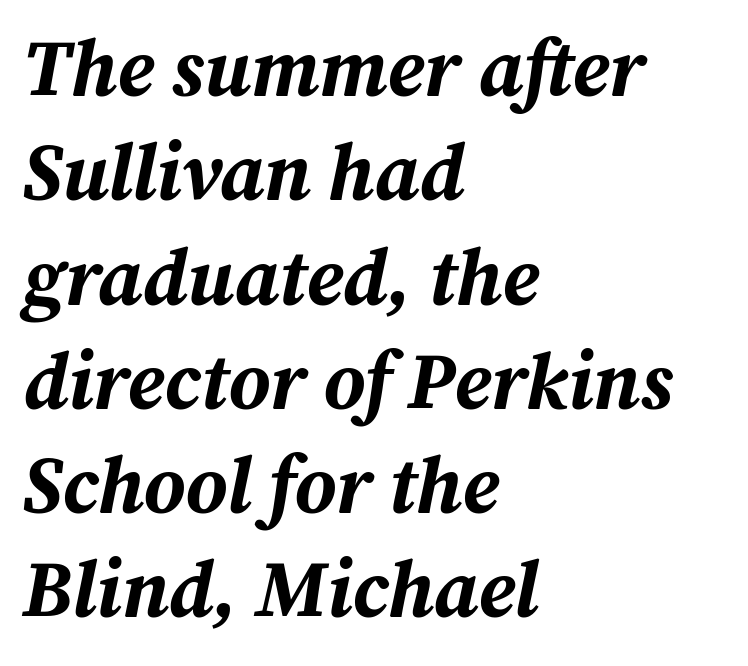
{"italic": "yes", "lean": "right", "slant_degrees": 12, "bold": "yes", "weight": "bold", "width": "normal", "stroke_contrast": "medium", "x_height": "medium", "monospaced": "no", "underline": "no", "align": "left", "line_spacing": "normal", "line_spacing_ratio": 1.32, "letter_spacing": "normal", "letter_spacing_em": 0.0, "glyph_px": 79}
